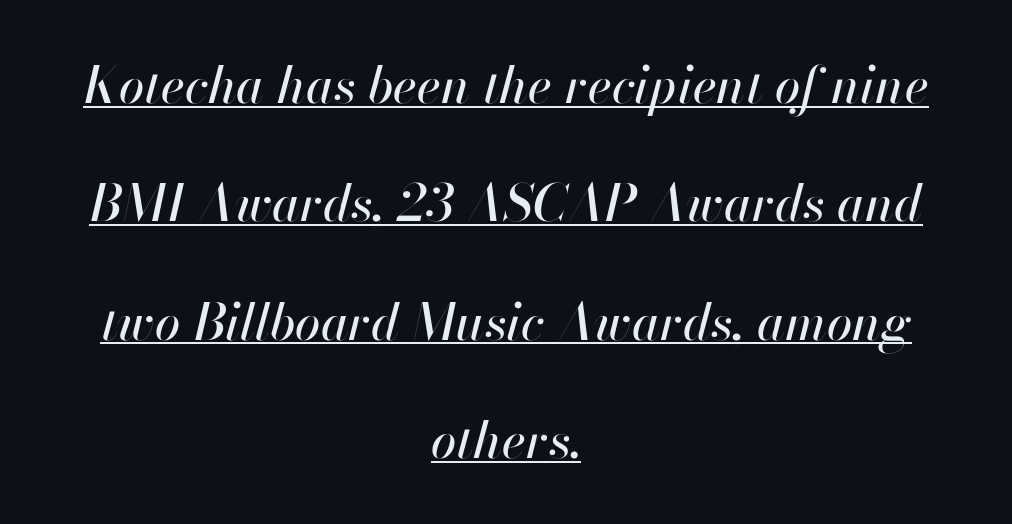
The image shows 51 px text type, italic (leaning right); set centered, loose line spacing (2.32x), normal letter spacing, underlined; high stroke contrast and a small x-height.
